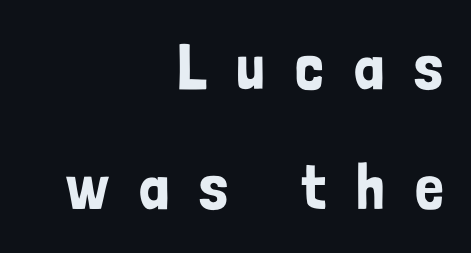
{"serif": "no", "italic": "no", "width": "condensed", "stroke_contrast": "low", "x_height": "medium", "monospaced": "no", "underline": "no", "align": "right", "line_spacing_ratio": 1.87, "letter_spacing": "wide", "letter_spacing_em": 0.47, "glyph_px": 64}
